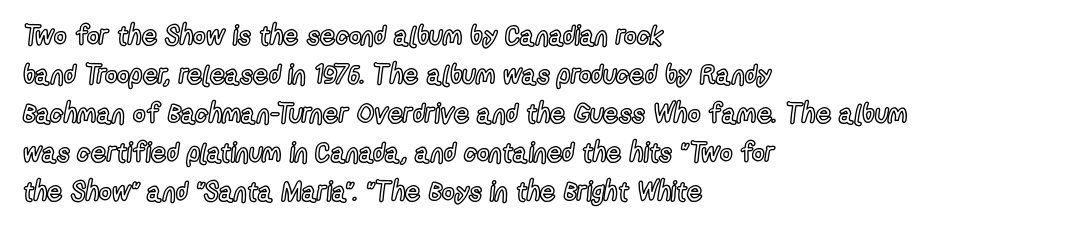
Q: Is the text italic (slanted)? A: Yes.
Q: Is the text underlined? A: No.
Q: How is the paragraph aligned? A: Left-aligned.
Q: Is the spacing between letters normal or unusually wide? A: Normal.
Q: Is the spacing between lines tight, normal or loose? A: Normal.
